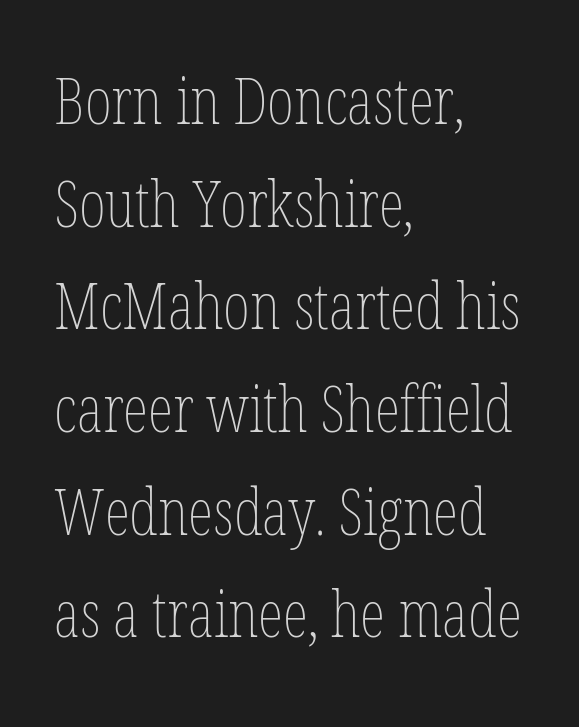
All the whitespace from short lines collects on the right. In terms of letterspacing, this is plain default setting. Vertically, the passage feels balanced, rows spaced as you'd expect. The glyphs are unaccompanied by any horizontal stroke below them. Quick note: not italic, upright. Think standard paragraph weight, or any step lighter than that.
